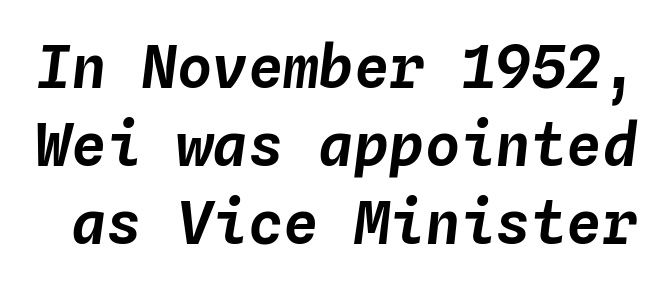
Q: Is the text italic (slanted)? A: Yes, it leans right by about 4 degrees.
Q: Is the text underlined? A: No.
Q: Is the spacing between letters normal or unusually wide? A: Normal.
Q: Is the spacing between lines tight, normal or loose? A: Normal.
Q: Width (condensed, normal, or wide)? A: Normal.
Q: Stroke contrast? A: Low.
Q: x-height? A: Medium.
Q: Monospaced? A: Yes.
